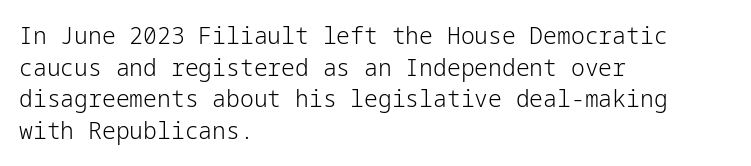
The image shows 23 px text type, upright; set left-aligned, normal line spacing (1.38x), normal letter spacing, not underlined.
